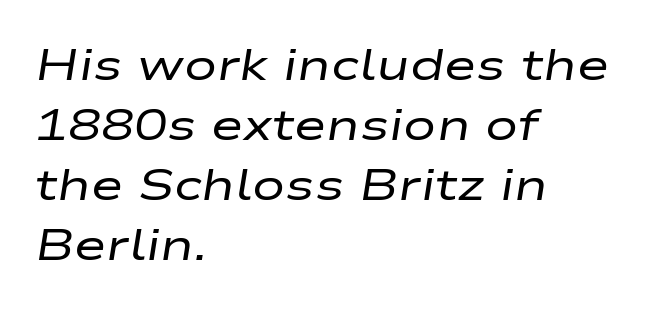
Q: Is the text bold? A: No.
Q: Is the text italic (slanted)? A: Yes, it leans right by about 9 degrees.
Q: Is the text underlined? A: No.
Q: How is the paragraph aligned? A: Left-aligned.
Q: Is the spacing between letters normal or unusually wide? A: Normal.
Q: Is the spacing between lines tight, normal or loose? A: Normal.
Q: Width (condensed, normal, or wide)? A: Wide.
Q: Stroke contrast? A: Low.
Q: x-height? A: Medium.
Q: Monospaced? A: No.
